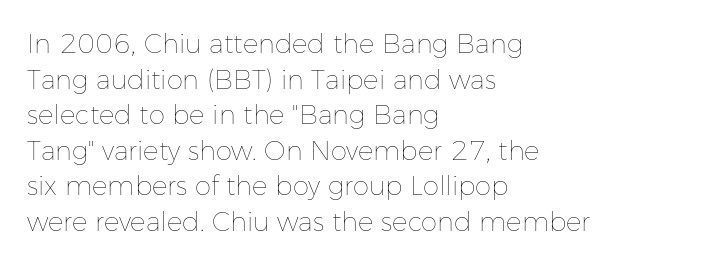
The line texture is even and compact thanks to regular tracking. Honestly, the row spacing looks completely unremarkable. Every row of glyphs begins at an identical x-position on the left. The letters stand straight up with perfectly vertical stems. Stroke thickness stays within the range of a standard reading face or lighter. Unmarked baselines from the first word to the last.
